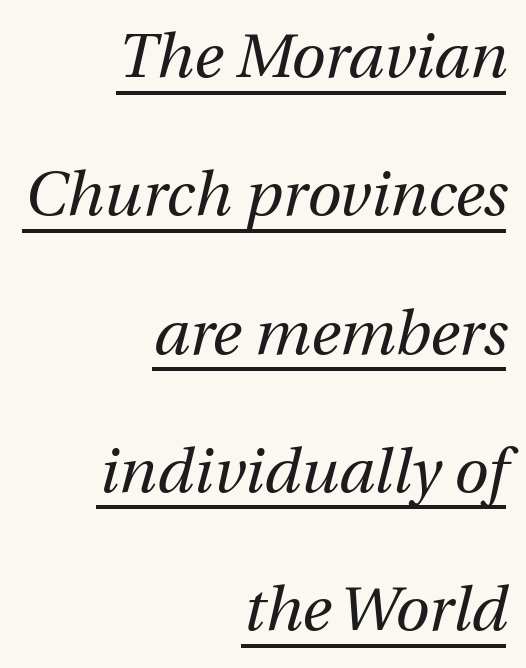
Note the varied advance widths — an 'i' is clearly narrower than an 'm'. Letters have the restrained weight of plain body copy at most. The line texture is even and compact thanks to regular tracking. Right-aligned paragraph, ragged on the left.
